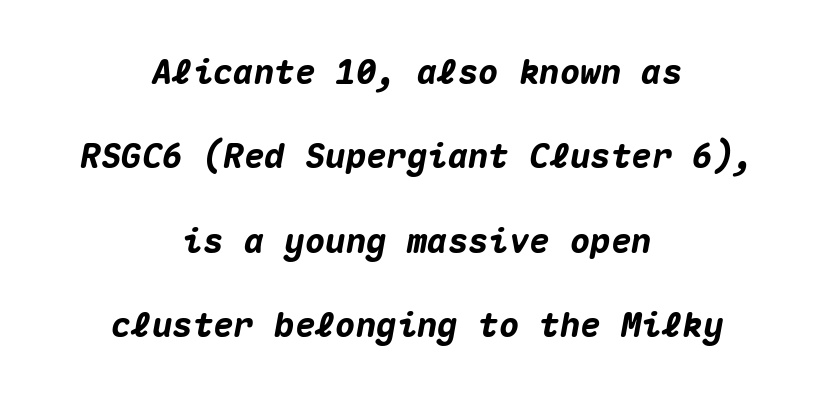
{"italic": "yes", "lean": "right", "slant_degrees": 10, "bold": "yes", "weight": "heavy", "width": "normal", "stroke_contrast": "medium", "x_height": "medium", "monospaced": "yes", "underline": "no", "align": "center", "line_spacing": "loose", "line_spacing_ratio": 2.48, "letter_spacing": "normal", "letter_spacing_em": 0.0, "glyph_px": 34}
